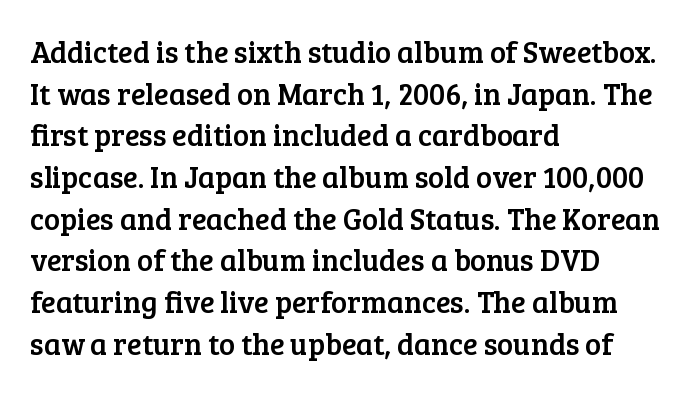
Q: Is the text italic (slanted)? A: No, it is upright.
Q: Is the typeface a serif or a sans-serif typeface? A: Serif.
Q: Is the text underlined? A: No.
Q: How is the paragraph aligned? A: Left-aligned.
Q: Is the spacing between letters normal or unusually wide? A: Normal.
Q: Is the spacing between lines tight, normal or loose? A: Normal.
Q: Width (condensed, normal, or wide)? A: Normal.
Q: Stroke contrast? A: Low.
Q: x-height? A: Medium.
Q: Monospaced? A: No.
